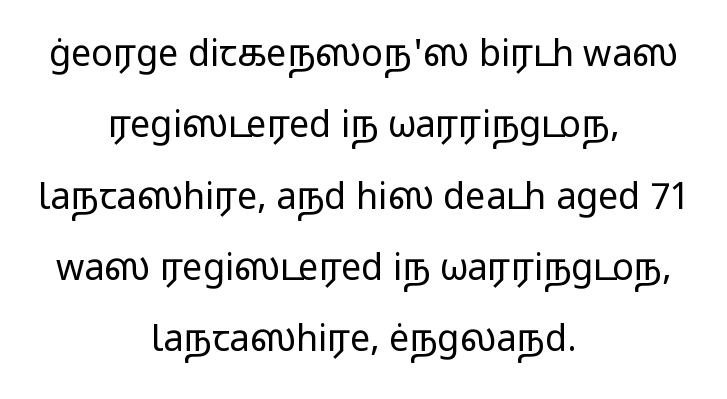
Unmarked baselines from the first word to the last. Between one letter and the next there's only the usual sliver of space. A light-to-regular cut is what we see here. The specimen reads as upright at a glance. A typesetter would call this leading open, well beyond the default. Layout note: lines centered.
